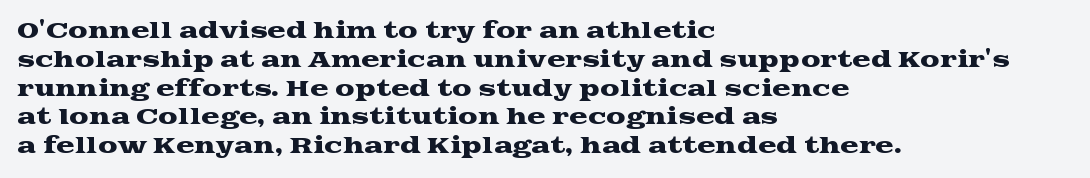
Descender tails drop into unmarked territory. Horizontal alignment here is leftward, the default for most running prose. Does extra space separate the letters? No, they use regular spacing. Upright lettering throughout. Evenly set lines give the paragraph a standard silhouette.
